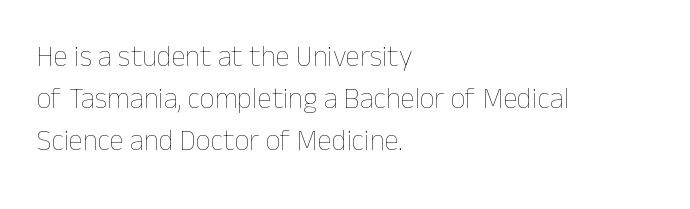
{"italic": "no", "bold": "no", "weight": "thin", "width": "normal", "stroke_contrast": "low", "x_height": "medium", "monospaced": "no", "underline": "no", "align": "left", "line_spacing": "normal", "line_spacing_ratio": 1.45, "letter_spacing": "normal", "letter_spacing_em": 0.0, "glyph_px": 29}
